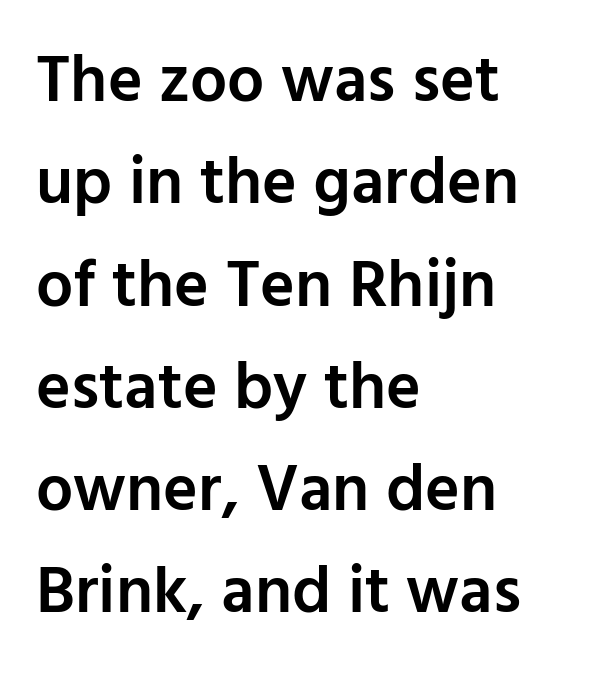
{"serif": "no", "italic": "no", "bold": "semi", "weight": "semibold", "width": "normal", "stroke_contrast": "low", "x_height": "medium", "monospaced": "no", "underline": "no", "align": "left", "line_spacing": "normal", "line_spacing_ratio": 1.55, "letter_spacing": "normal", "letter_spacing_em": 0.0, "glyph_px": 66}
